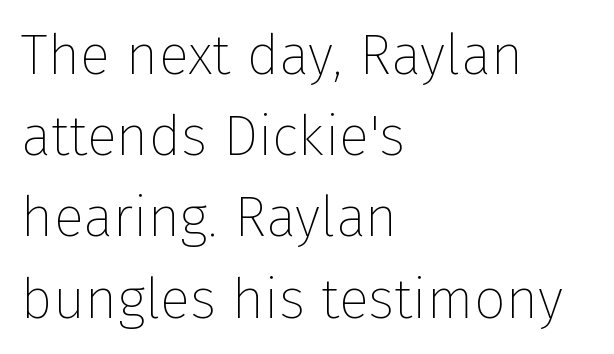
Q: Is the text bold? A: No.
Q: Is the text italic (slanted)? A: No, it is upright.
Q: Is the typeface a serif or a sans-serif typeface? A: Sans-serif.
Q: Is the text underlined? A: No.
Q: How is the paragraph aligned? A: Left-aligned.
Q: Is the spacing between letters normal or unusually wide? A: Normal.
Q: Is the spacing between lines tight, normal or loose? A: Normal.
Q: Width (condensed, normal, or wide)? A: Normal.
Q: Stroke contrast? A: Low.
Q: x-height? A: Medium.
Q: Monospaced? A: No.
